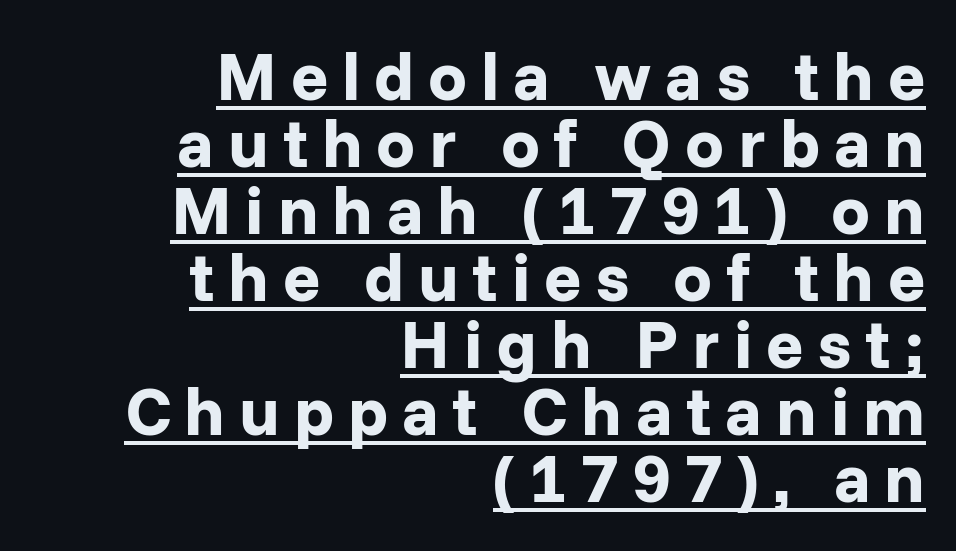
The image shows 69 px bold sans-serif type, upright; set right-aligned, tight line spacing (0.97x), unusually wide letter spacing (+0.2 em), underlined; low stroke contrast and a medium x-height.
